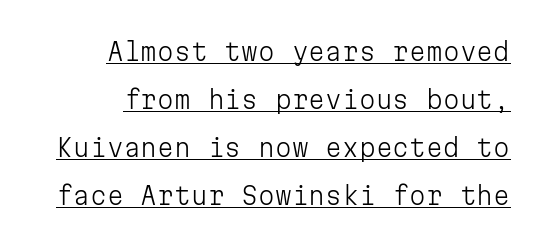
Q: Is the text bold? A: No.
Q: Is the text italic (slanted)? A: No, it is upright.
Q: Is the text underlined? A: Yes.
Q: Is the spacing between letters normal or unusually wide? A: Normal.
Q: Is the spacing between lines tight, normal or loose? A: Loose.
